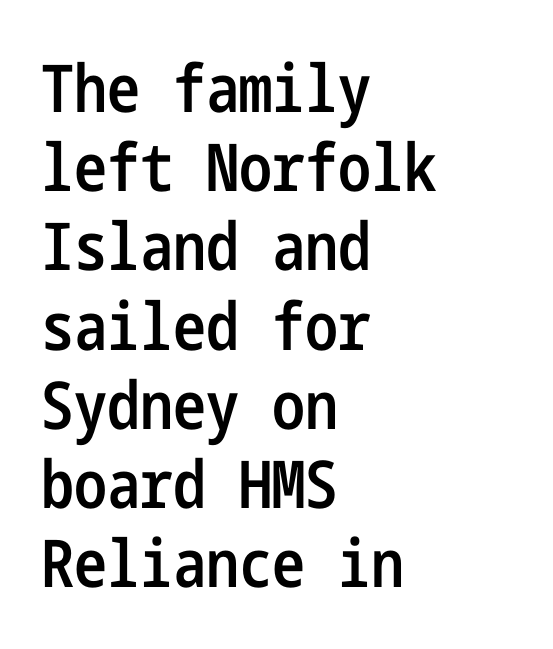
Q: Is the text bold? A: Semi-bold.
Q: Is the text italic (slanted)? A: No, it is upright.
Q: Is the typeface a serif or a sans-serif typeface? A: Sans-serif.
Q: Is the text underlined? A: No.
Q: How is the paragraph aligned? A: Left-aligned.
Q: Is the spacing between letters normal or unusually wide? A: Normal.
Q: Width (condensed, normal, or wide)? A: Condensed.
Q: Stroke contrast? A: Low.
Q: x-height? A: Medium.
